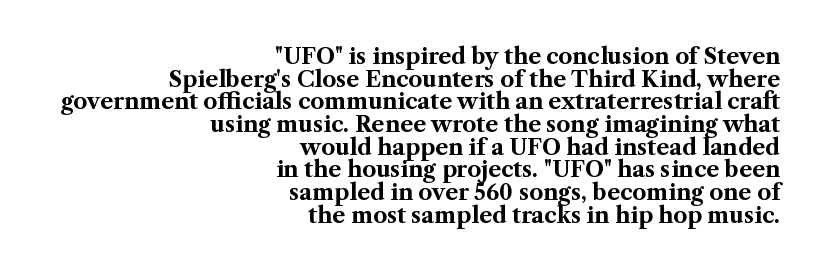
Q: Is the text bold? A: Yes.
Q: Is the text italic (slanted)? A: No, it is upright.
Q: Is the text underlined? A: No.
Q: How is the paragraph aligned? A: Right-aligned.
Q: Is the spacing between letters normal or unusually wide? A: Normal.
Q: Is the spacing between lines tight, normal or loose? A: Tight.
